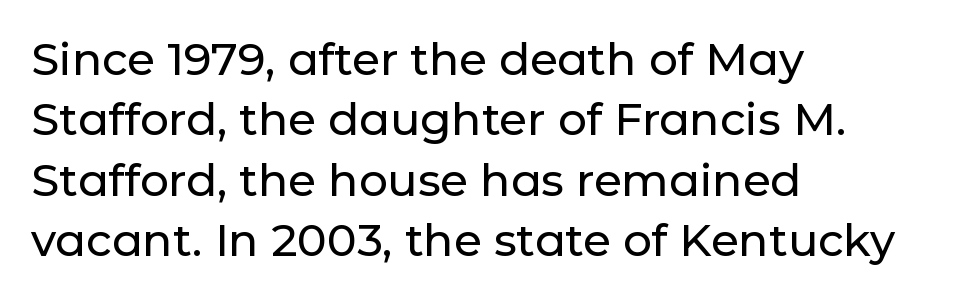
Q: Is the text italic (slanted)? A: No, it is upright.
Q: Is the typeface a serif or a sans-serif typeface? A: Sans-serif.
Q: Is the text underlined? A: No.
Q: How is the paragraph aligned? A: Left-aligned.
Q: Is the spacing between letters normal or unusually wide? A: Normal.
Q: Is the spacing between lines tight, normal or loose? A: Normal.
Q: Width (condensed, normal, or wide)? A: Normal.
Q: Stroke contrast? A: Low.
Q: x-height? A: Medium.
Q: Monospaced? A: No.
